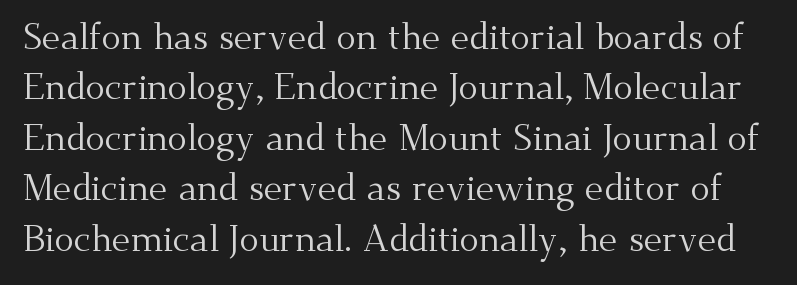
The image shows 36 px regular-weight serif type, upright; set normal line spacing (1.4x), normal letter spacing, not underlined; medium stroke contrast and a small x-height.
